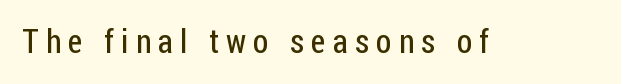
Q: Is the text bold? A: No.
Q: Is the text italic (slanted)? A: No, it is upright.
Q: Is the typeface a serif or a sans-serif typeface? A: Sans-serif.
Q: Is the text underlined? A: No.
Q: Is the spacing between letters normal or unusually wide? A: Unusually wide.
Q: Width (condensed, normal, or wide)? A: Condensed.
Q: Stroke contrast? A: Low.
Q: x-height? A: Medium.
Q: Monospaced? A: No.
